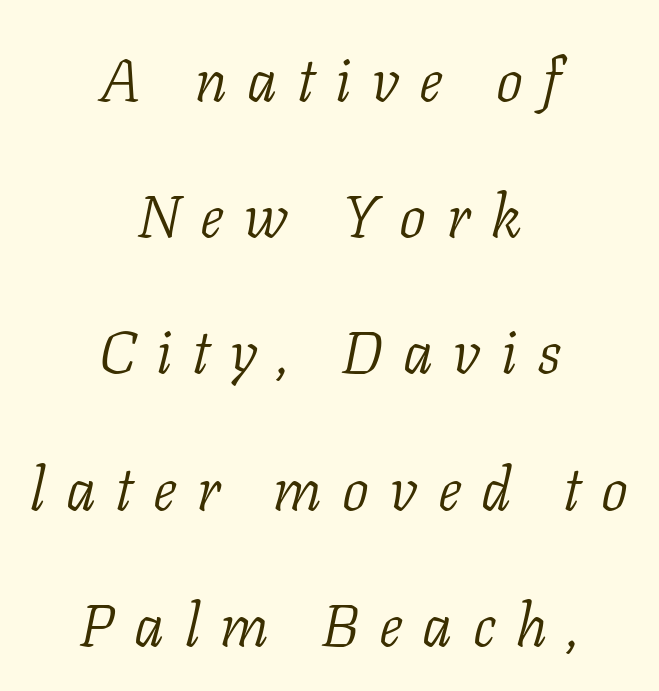
Just letters on the line, the space beneath them empty. One glance says open: line gaps are wider than usual. The letters carry serifs — small finishing strokes at the ends of their stems. Compared with typical body copy, the letter spacing here is much looser. The font sits on the lighter half of the weight spectrum, regular included.
